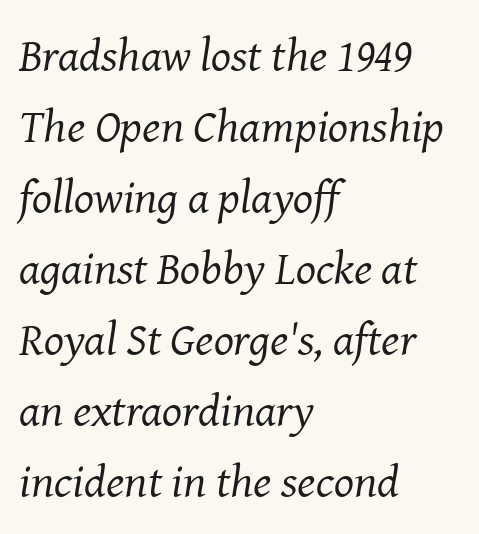
{"serif": "yes", "italic": "yes", "lean": "right", "slant_degrees": 8, "bold": "no", "weight": "regular", "width": "normal", "stroke_contrast": "medium", "x_height": "medium", "monospaced": "no", "underline": "no", "align": "left", "line_spacing": "normal", "line_spacing_ratio": 1.51, "letter_spacing": "normal", "letter_spacing_em": 0.0, "glyph_px": 47}
